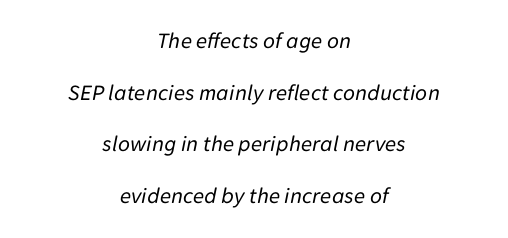
The image shows 23 px text type, italic (leaning right); set centered, loose line spacing (2.24x), normal letter spacing, not underlined.
